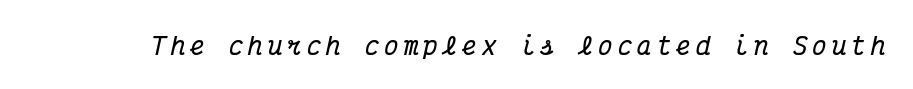
The image shows 24 px bold type, italic (leaning right); set unusually wide letter spacing (+0.21 em), not underlined.
